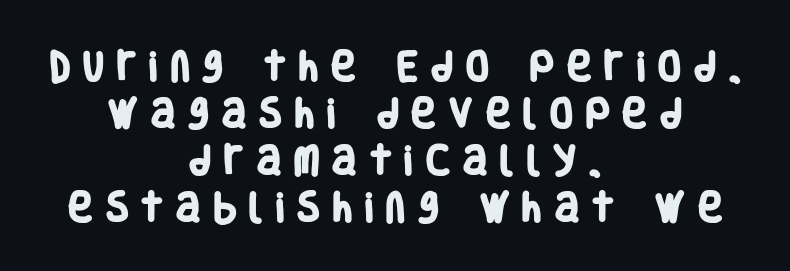
The image shows 33 px heavy, condensed sans-serif type; set centered, normal line spacing (1.42x), unusually wide letter spacing (+0.4 em), not underlined; low stroke contrast and a large x-height.
